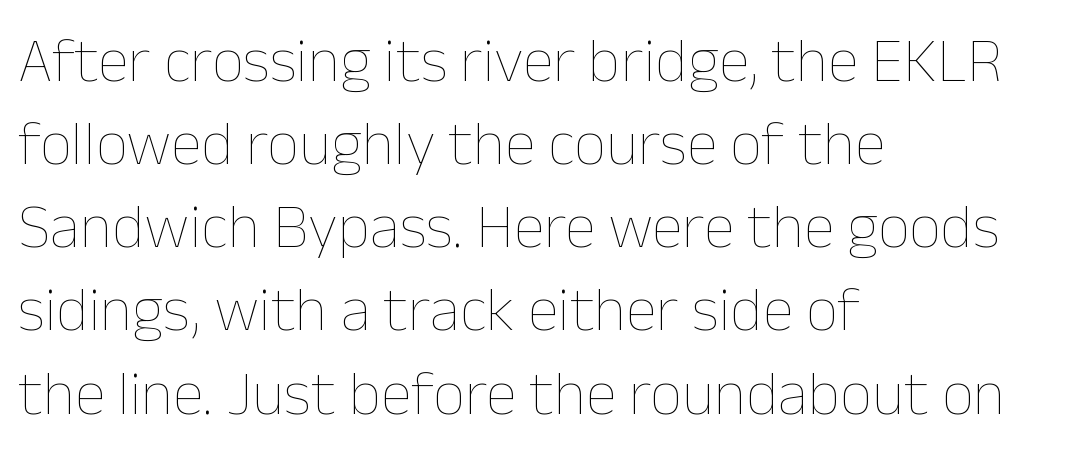
{"italic": "no", "bold": "no", "weight": "thin", "width": "normal", "stroke_contrast": "low", "x_height": "medium", "monospaced": "no", "underline": "no", "align": "left", "line_spacing": "normal", "line_spacing_ratio": 1.32, "letter_spacing": "normal", "letter_spacing_em": 0.0, "glyph_px": 63}
